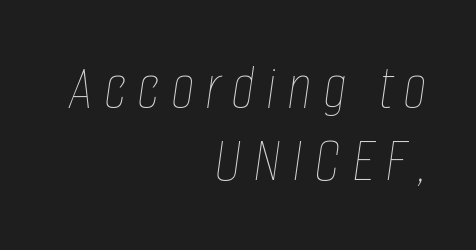
The characters are drawn with everyday or finer stroke widths. You could not count columns in this text — the font is proportionally spaced. The words here are not underlined. The passage shown leans; its letterforms are oblique. Closely set lines give the paragraph a compact silhouette. These lines are set flush right with a ragged left edge.
